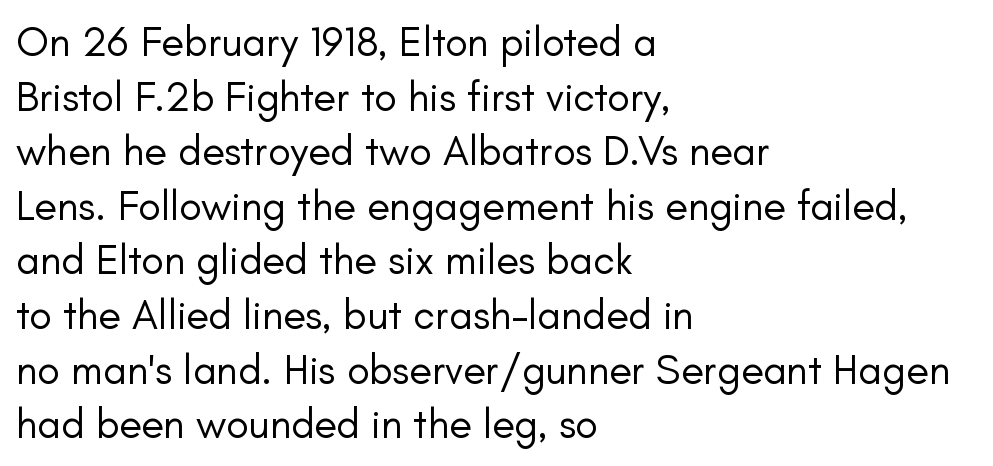
{"serif": "no", "italic": "no", "bold": "no", "weight": "regular", "width": "normal", "stroke_contrast": "low", "x_height": "small", "monospaced": "no", "underline": "no", "align": "left", "line_spacing": "normal", "line_spacing_ratio": 1.3, "letter_spacing": "normal", "letter_spacing_em": 0.0, "glyph_px": 42}
